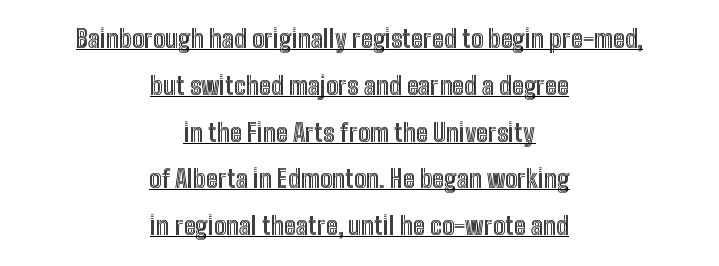
Q: Is the text italic (slanted)? A: No, it is upright.
Q: Is the text underlined? A: Yes.
Q: How is the paragraph aligned? A: Centered.
Q: Is the spacing between letters normal or unusually wide? A: Normal.
Q: Is the spacing between lines tight, normal or loose? A: Loose.
